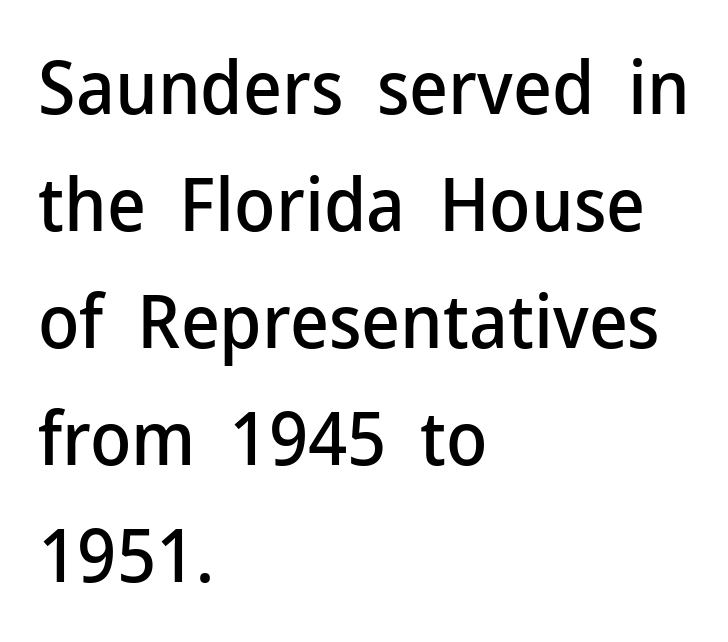
Q: Is the text italic (slanted)? A: No, it is upright.
Q: Is the typeface a serif or a sans-serif typeface? A: Sans-serif.
Q: Is the text underlined? A: No.
Q: How is the paragraph aligned? A: Left-aligned.
Q: Is the spacing between letters normal or unusually wide? A: Normal.
Q: Is the spacing between lines tight, normal or loose? A: Normal.
Q: Width (condensed, normal, or wide)? A: Normal.
Q: Stroke contrast? A: Low.
Q: x-height? A: Medium.
Q: Monospaced? A: No.
